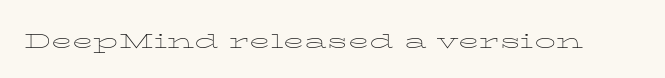
The image shows 28 px thin, wide type, upright; set normal letter spacing, not underlined; low stroke contrast and a medium x-height.
